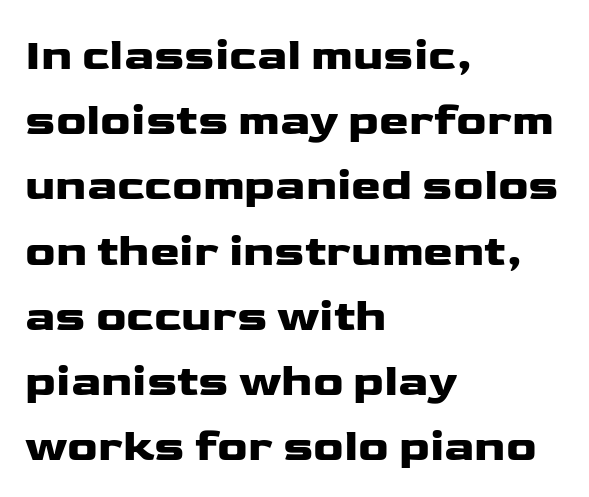
The image shows 45 px wide sans-serif type, upright; set left-aligned, normal line spacing (1.45x), normal letter spacing, not underlined; low stroke contrast and a medium x-height.
